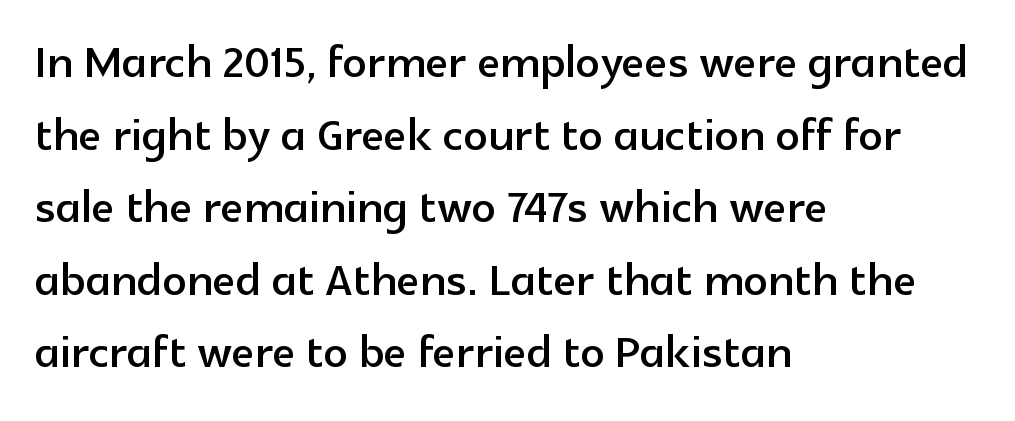
The image shows 60 px sans-serif type, upright; set left-aligned, line spacing 1.21x, normal letter spacing, not underlined; a medium x-height.
